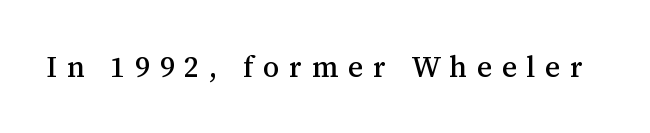
The gap between lines stays unmarked. The face used here is rendered with a markedly widened letterfit. Italic? Not at all — the glyphs are vertical. You could not count columns in this text — the font is proportionally spaced. The typeface chosen for these lines features serifs.
